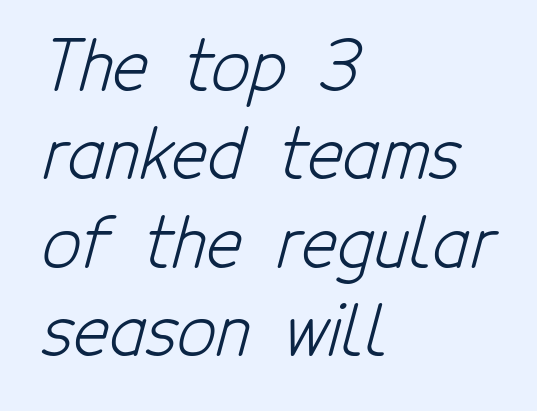
Q: Is the text bold? A: No.
Q: Is the typeface a serif or a sans-serif typeface? A: Sans-serif.
Q: Is the text underlined? A: No.
Q: How is the paragraph aligned? A: Left-aligned.
Q: Is the spacing between letters normal or unusually wide? A: Normal.
Q: Is the spacing between lines tight, normal or loose? A: Normal.
Q: Width (condensed, normal, or wide)? A: Condensed.
Q: Stroke contrast? A: Low.
Q: x-height? A: Medium.
Q: Monospaced? A: No.
